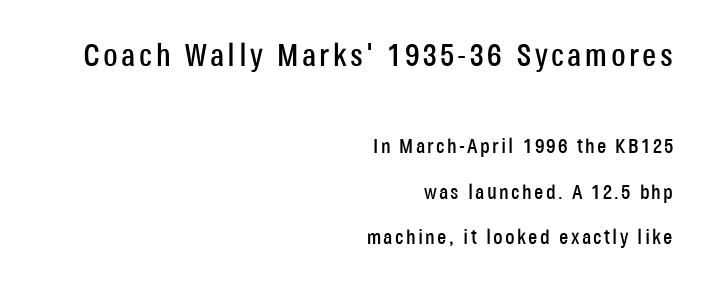
{"serif": "no", "italic": "no", "width": "condensed", "stroke_contrast": "low", "x_height": "large", "monospaced": "no", "underline": "no", "align": "right", "line_spacing": "loose", "line_spacing_ratio": 2.17, "larger_block": "first", "size_ratio": 1.52, "glyph_px": 32}
